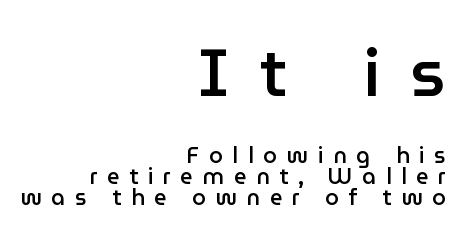
Q: Is the text bold? A: Semi-bold.
Q: Is the text italic (slanted)? A: No, it is upright.
Q: Is the typeface a serif or a sans-serif typeface? A: Sans-serif.
Q: Is the text underlined? A: No.
Q: How is the paragraph aligned? A: Right-aligned.
Q: Is the spacing between letters normal or unusually wide? A: Unusually wide.
Q: Is the spacing between lines tight, normal or loose? A: Tight.
Q: Which block of text is set in a larger size, the first (top) or the second (bottom)? A: The first (top) one.
Q: Width (condensed, normal, or wide)? A: Normal.
Q: Stroke contrast? A: Low.
Q: x-height? A: Medium.
Q: Monospaced? A: No.
